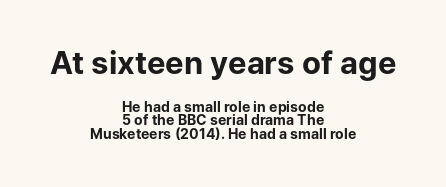
{"serif": "no", "italic": "no", "bold": "yes", "weight": "bold", "width": "normal", "stroke_contrast": "low", "x_height": "medium", "monospaced": "no", "underline": "no", "align": "center", "line_spacing": "tight", "line_spacing_ratio": 0.97, "letter_spacing": "normal", "letter_spacing_em": 0.0, "larger_block": "first", "size_ratio": 2.21, "glyph_px": 31}
